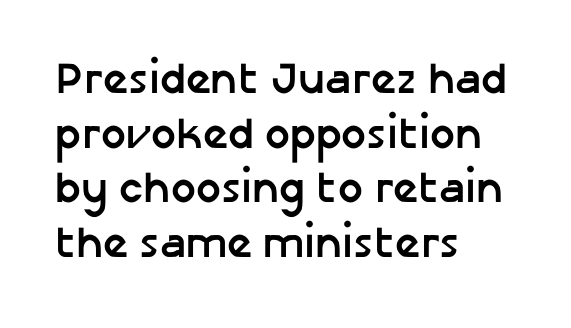
The image shows 44 px semibold sans-serif type, upright; set left-aligned, line spacing 1.24x, normal letter spacing, not underlined; low stroke contrast and a medium x-height.
